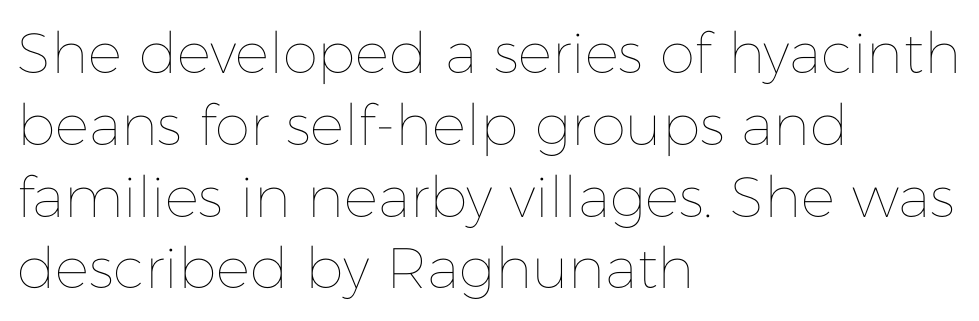
{"italic": "no", "bold": "no", "weight": "thin", "width": "normal", "stroke_contrast": "low", "x_height": "medium", "monospaced": "no", "underline": "no", "align": "left", "line_spacing": "normal", "line_spacing_ratio": 1.26, "letter_spacing": "normal", "letter_spacing_em": 0.0, "glyph_px": 57}
